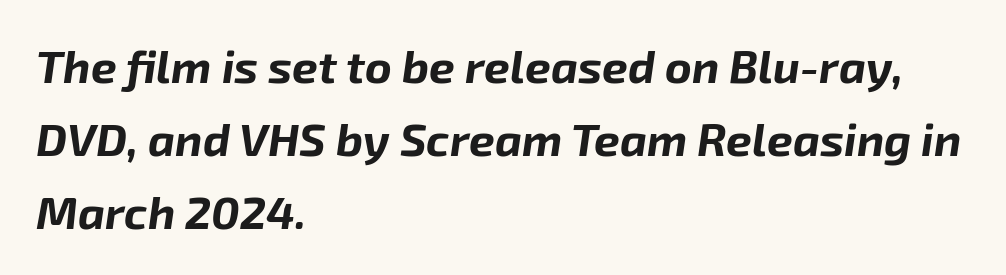
Q: Is the text bold? A: Yes.
Q: Is the text italic (slanted)? A: Yes, it leans right by about 8 degrees.
Q: Is the text underlined? A: No.
Q: How is the paragraph aligned? A: Left-aligned.
Q: Is the spacing between letters normal or unusually wide? A: Normal.
Q: Is the spacing between lines tight, normal or loose? A: Normal.
Q: Width (condensed, normal, or wide)? A: Normal.
Q: Stroke contrast? A: Low.
Q: x-height? A: Medium.
Q: Monospaced? A: No.
